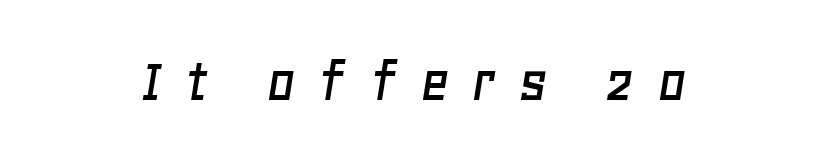
Q: Is the text italic (slanted)? A: Yes, it leans right by about 11 degrees.
Q: Is the text underlined? A: No.
Q: How is the paragraph aligned? A: Centered.
Q: Is the spacing between letters normal or unusually wide? A: Unusually wide.
Q: Width (condensed, normal, or wide)? A: Normal.
Q: Stroke contrast? A: Low.
Q: x-height? A: Large.
Q: Monospaced? A: No.
